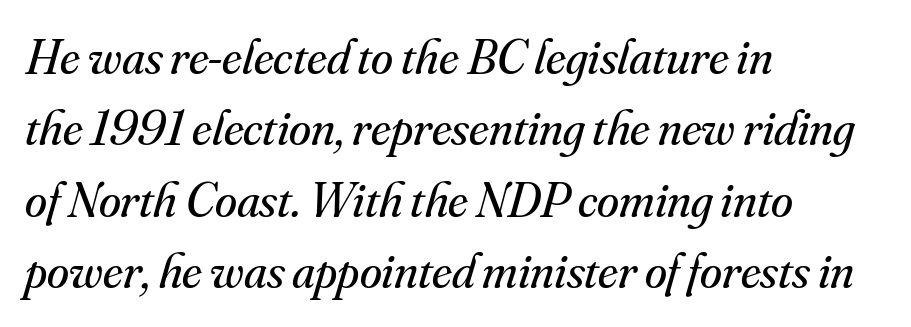
The image shows 50 px regular-weight serif type, italic (leaning right); set left-aligned, normal line spacing (1.43x), normal letter spacing, not underlined; medium stroke contrast and a small x-height.
